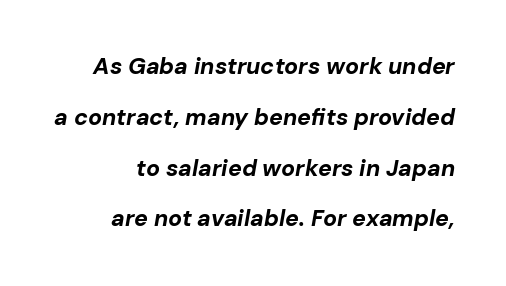
Q: Is the text bold? A: Yes.
Q: Is the text italic (slanted)? A: Yes, it leans right by about 10 degrees.
Q: Is the text underlined? A: No.
Q: Is the spacing between letters normal or unusually wide? A: Normal.
Q: Is the spacing between lines tight, normal or loose? A: Loose.
